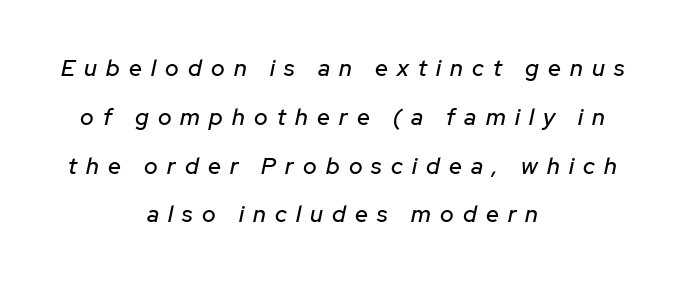
Q: Is the text italic (slanted)? A: Yes, it leans right by about 12 degrees.
Q: Is the text underlined? A: No.
Q: How is the paragraph aligned? A: Centered.
Q: Is the spacing between letters normal or unusually wide? A: Unusually wide.
Q: Is the spacing between lines tight, normal or loose? A: Loose.
